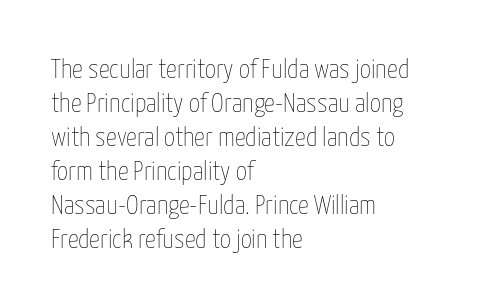
Q: Is the text bold? A: No.
Q: Is the text italic (slanted)? A: No, it is upright.
Q: Is the text underlined? A: No.
Q: How is the paragraph aligned? A: Left-aligned.
Q: Is the spacing between letters normal or unusually wide? A: Normal.
Q: Is the spacing between lines tight, normal or loose? A: Normal.
